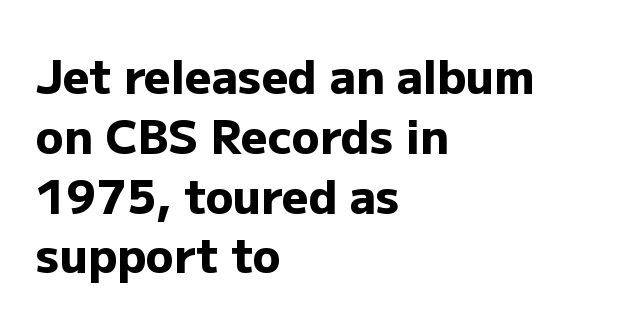
The leading is moderate, giving the passage an even texture. Examine the stroke ends and you'll find no serifs. A full-strength bold gives these letters their thick strokes. Characters remain perfectly vertical along every line. Descenders are the only things crossing below the line. The face used here is proportionally spaced, like ordinary book or web type.
